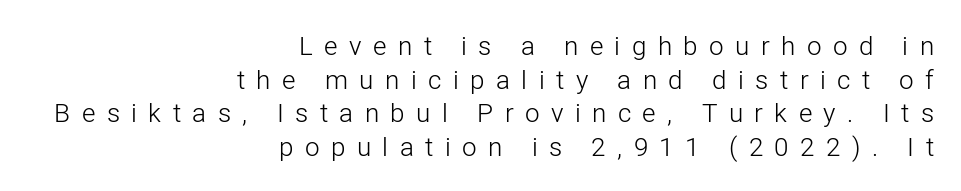
{"italic": "no", "bold": "no", "underline": "no", "align": "right", "line_spacing": "normal", "line_spacing_ratio": 1.29, "letter_spacing": "wide", "letter_spacing_em": 0.44, "glyph_px": 26}
